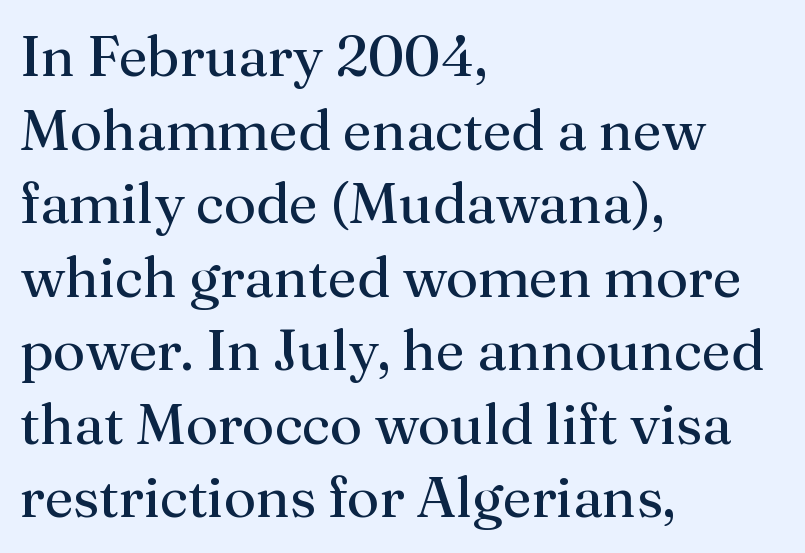
Q: Is the text bold? A: No.
Q: Is the text italic (slanted)? A: No, it is upright.
Q: Is the typeface a serif or a sans-serif typeface? A: Serif.
Q: Is the text underlined? A: No.
Q: How is the paragraph aligned? A: Left-aligned.
Q: Is the spacing between letters normal or unusually wide? A: Normal.
Q: Is the spacing between lines tight, normal or loose? A: Normal.
Q: Width (condensed, normal, or wide)? A: Normal.
Q: Stroke contrast? A: Medium.
Q: x-height? A: Medium.
Q: Monospaced? A: No.
